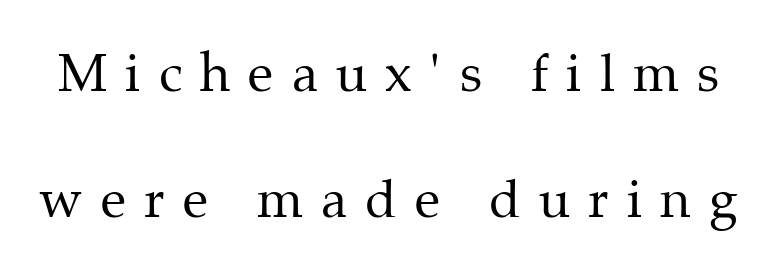
Unlike a clean sans, this face finishes its strokes with serifs. Varying glyph widths throughout — classic text-font behaviour. Check under the words: just untouched page. What's the leading like? Stretched, with rows far apart.
